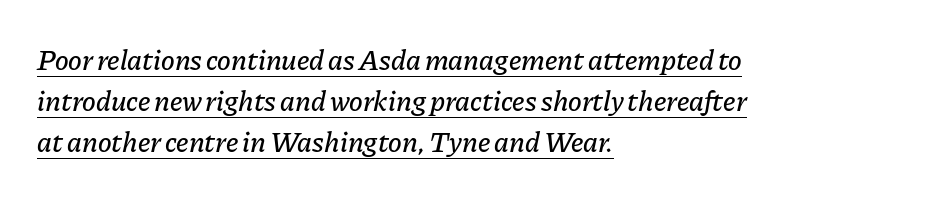
{"italic": "yes", "lean": "right", "slant_degrees": 11, "width": "normal", "stroke_contrast": "low", "x_height": "medium", "monospaced": "no", "underline": "yes", "align": "left", "line_spacing": "normal", "line_spacing_ratio": 1.42, "letter_spacing": "normal", "letter_spacing_em": 0.0, "glyph_px": 29}
